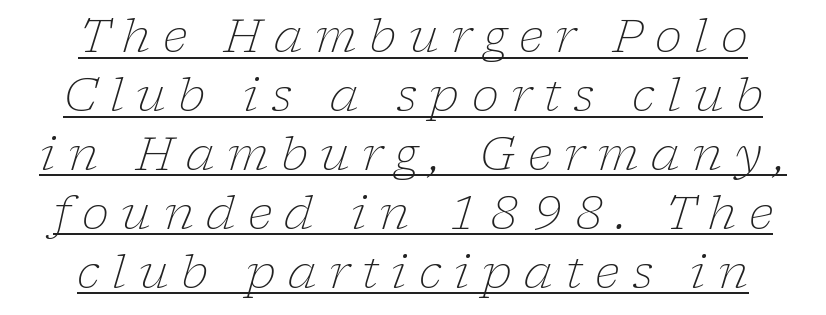
Q: Is the text bold? A: No.
Q: Is the text italic (slanted)? A: Yes, it leans right by about 17 degrees.
Q: Is the typeface a serif or a sans-serif typeface? A: Serif.
Q: Is the text underlined? A: Yes.
Q: How is the paragraph aligned? A: Centered.
Q: Is the spacing between letters normal or unusually wide? A: Unusually wide.
Q: Is the spacing between lines tight, normal or loose? A: Normal.
Q: Width (condensed, normal, or wide)? A: Normal.
Q: Stroke contrast? A: Low.
Q: x-height? A: Medium.
Q: Monospaced? A: No.
